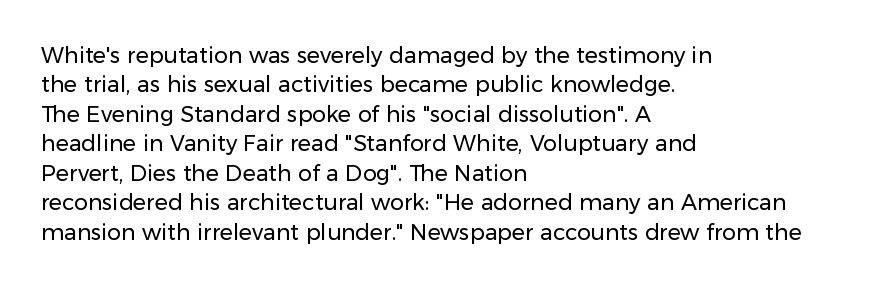
{"italic": "no", "bold": "no", "underline": "no", "align": "left", "line_spacing": "normal", "line_spacing_ratio": 1.34, "letter_spacing": "normal", "letter_spacing_em": 0.0, "glyph_px": 22}
